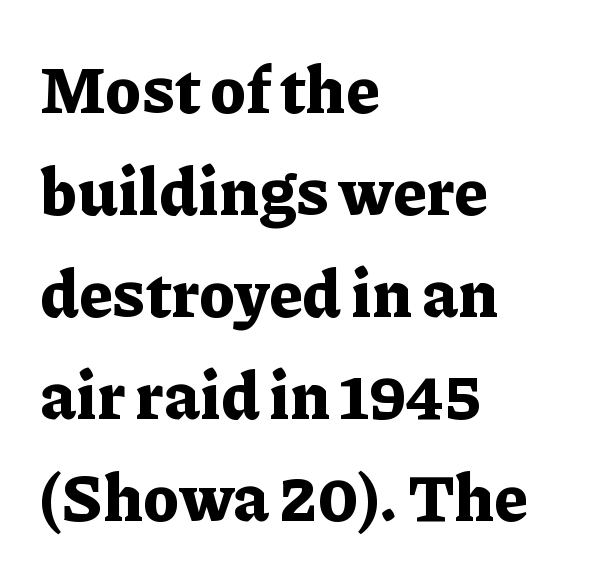
{"serif": "yes", "italic": "no", "bold": "yes", "weight": "bold", "width": "normal", "stroke_contrast": "low", "x_height": "medium", "monospaced": "no", "underline": "no", "align": "left", "line_spacing": "normal", "line_spacing_ratio": 1.57, "letter_spacing": "normal", "letter_spacing_em": 0.0, "glyph_px": 65}
